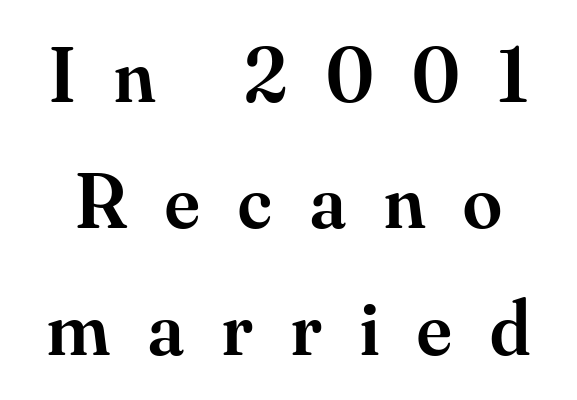
Q: Is the text bold? A: Semi-bold.
Q: Is the text italic (slanted)? A: No, it is upright.
Q: Is the typeface a serif or a sans-serif typeface? A: Serif.
Q: Is the text underlined? A: No.
Q: Is the spacing between letters normal or unusually wide? A: Unusually wide.
Q: Is the spacing between lines tight, normal or loose? A: Normal.
Q: Width (condensed, normal, or wide)? A: Normal.
Q: Stroke contrast? A: Medium.
Q: x-height? A: Small.
Q: Monospaced? A: No.
